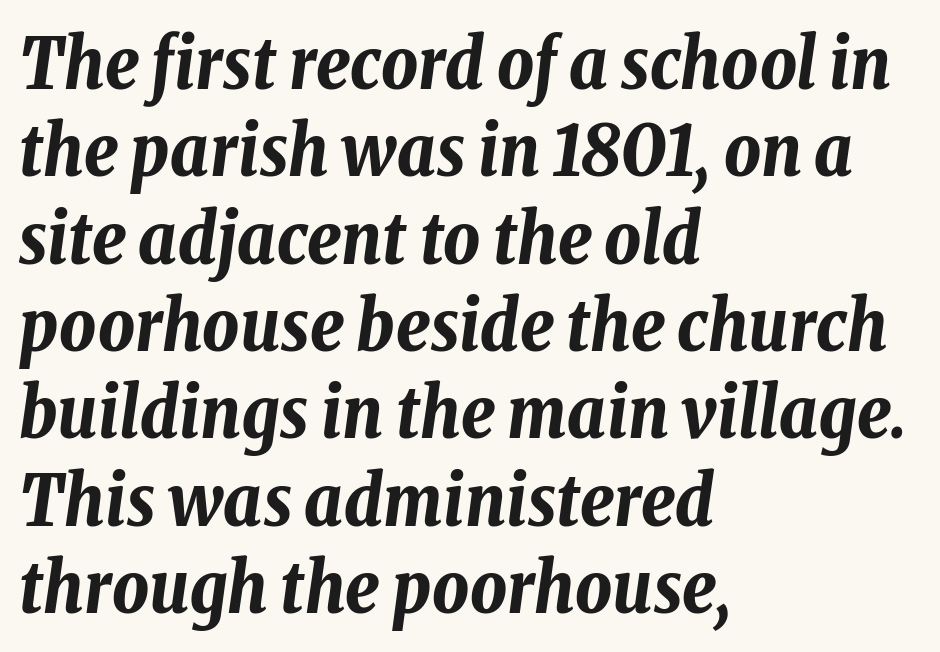
Q: Is the text bold? A: Yes.
Q: Is the text italic (slanted)? A: Yes, it leans right by about 8 degrees.
Q: Is the text underlined? A: No.
Q: How is the paragraph aligned? A: Left-aligned.
Q: Is the spacing between letters normal or unusually wide? A: Normal.
Q: Width (condensed, normal, or wide)? A: Condensed.
Q: Stroke contrast? A: Low.
Q: x-height? A: Medium.
Q: Monospaced? A: No.
